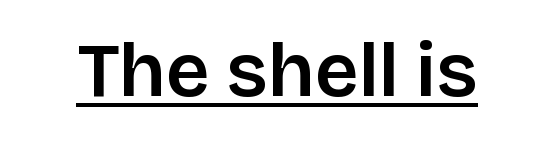
Q: Is the text italic (slanted)? A: No, it is upright.
Q: Is the typeface a serif or a sans-serif typeface? A: Sans-serif.
Q: Is the text underlined? A: Yes.
Q: Is the spacing between letters normal or unusually wide? A: Normal.
Q: Width (condensed, normal, or wide)? A: Normal.
Q: Stroke contrast? A: Low.
Q: x-height? A: Large.
Q: Monospaced? A: No.
